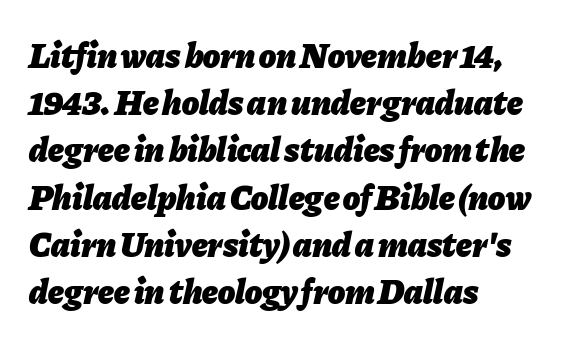
This rendering features lettering with no underline. Typographic density is high because the face is bold. The lines in this sample share a left origin and differ only in where they stop. These lines were composed using italics. No extra tracking has been applied to these lines.
